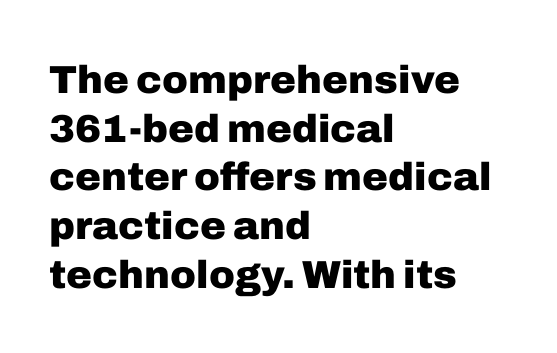
The image shows 39 px heavy sans-serif type, upright; set left-aligned, normal line spacing (1.25x), normal letter spacing, not underlined; low stroke contrast and a medium x-height.
